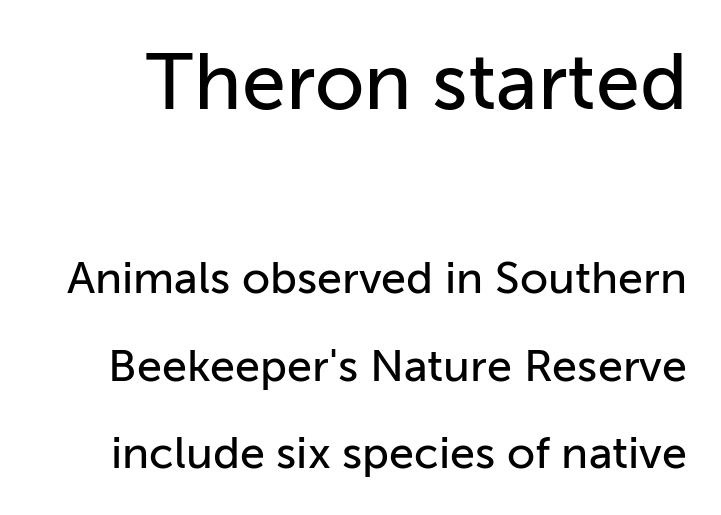
These lines keep a tight, regular rhythm from letter to letter. Characters remain perfectly vertical along every line. Bigger letters appear in the top chunk; the bottom chunk is reduced. Underlining? Definitely not there. Successive baselines arrive slowly, with a big drop between each. Think of a printed novel: that variable character pitch is what you see here.
